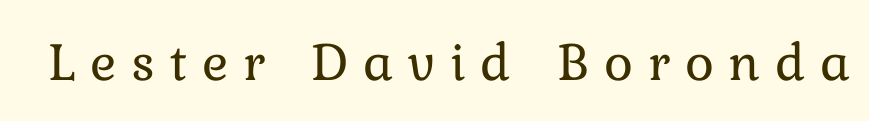
A quiet, ordinary-to-light weight characterises the typeface. The tracking jumps out immediately: characters are airy and widely separated. Each row of text sits above clean, open space. Varying glyph widths throughout — classic text-font behaviour.
